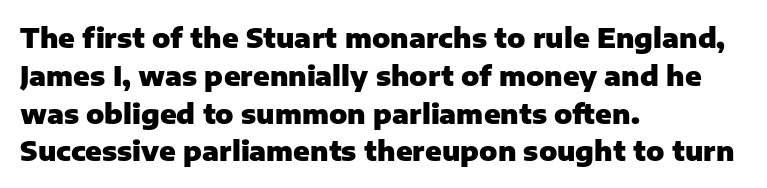
The image shows 27 px bold type, upright; set left-aligned, normal line spacing (1.4x), normal letter spacing, not underlined.
